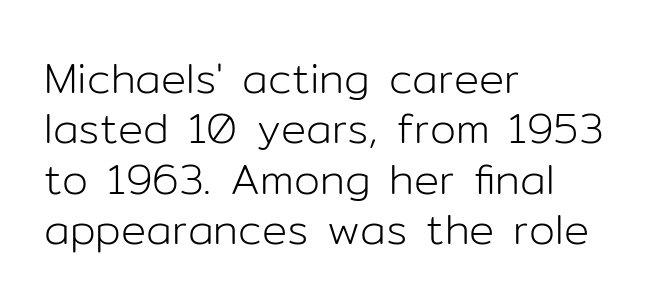
No heavy texture on the line: the type isn't bold. Spacing verdict: proportional, widths tailored to each character. Default kerning and tracking; the words read as compact shapes. Style check: upright. Stroke terminals: plain, sans-serif. Glance below the letters and you will spot only blank space.
